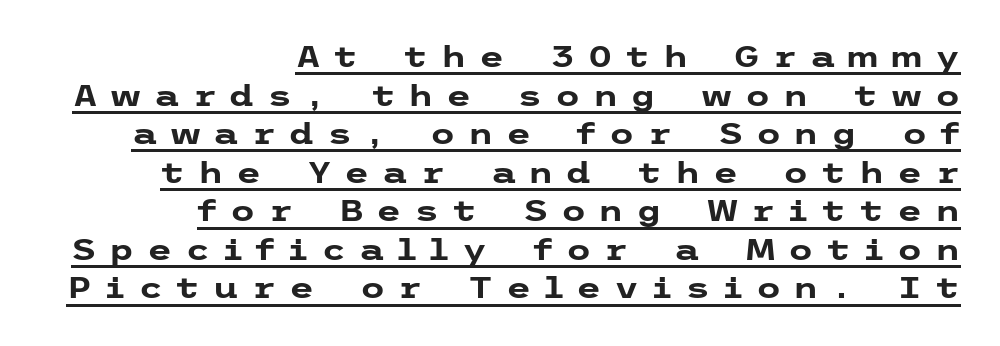
The image shows 29 px heavy, wide sans-serif type, upright; set right-aligned, normal line spacing (1.33x), unusually wide letter spacing (+0.43 em), underlined; low stroke contrast and a medium x-height.
